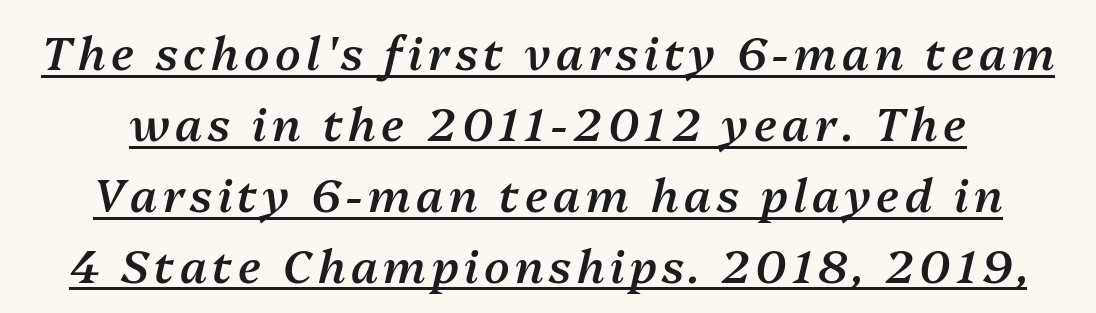
{"italic": "yes", "lean": "right", "slant_degrees": 13, "bold": "semi", "weight": "semibold", "width": "normal", "stroke_contrast": "medium", "x_height": "medium", "monospaced": "no", "underline": "yes", "line_spacing": "normal", "line_spacing_ratio": 1.54, "glyph_px": 46}
